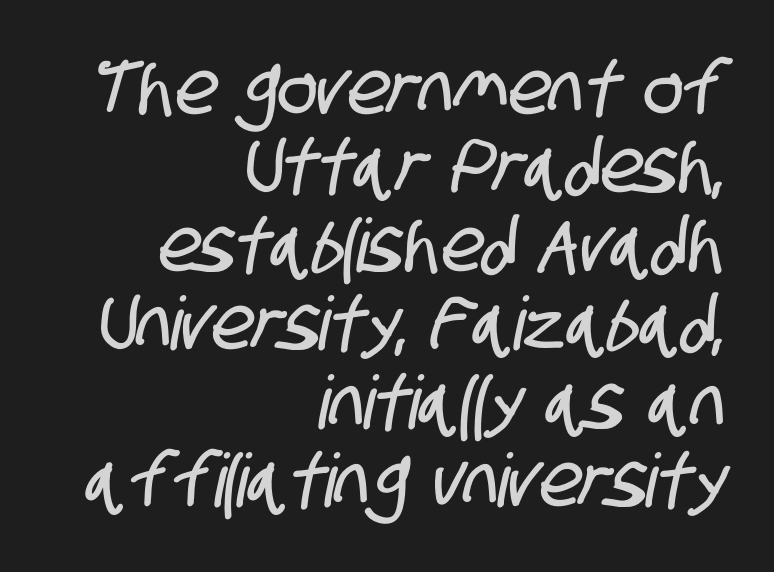
Line endings align vertically; line beginnings do not. Quick note: underline off. Each new line begins almost immediately beneath the previous one. This sample uses a sans-serif face. Character widths vary here, with narrow letters taking less room than wide ones. A typesetter would call this zero additional tracking.
